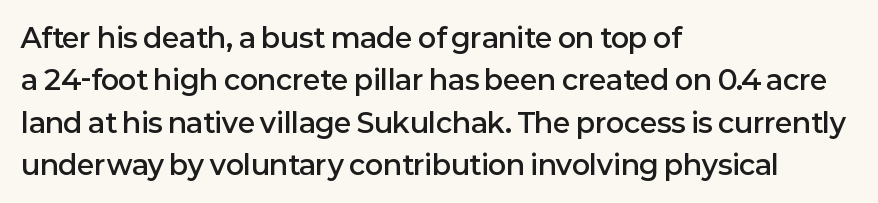
Caption: multi-line text, flush left, ragged right. Compared with typical body copy, the letter spacing here is the same. In terms of leading, this rendering sits right in the middle. Underlining? Definitely not there. How heavy is the stroke? Medium-heavy — a semibold, shy of bold. Style check: upright.
